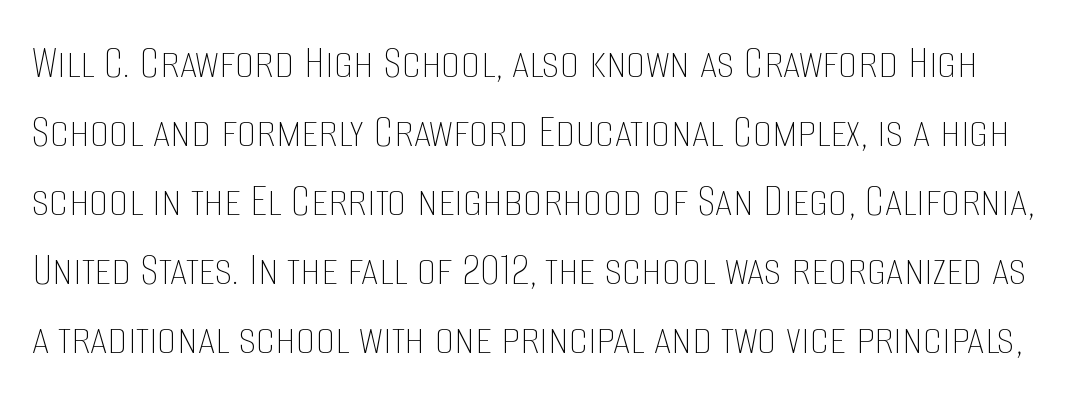
{"italic": "no", "bold": "no", "weight": "thin", "width": "condensed", "stroke_contrast": "low", "x_height": "large", "monospaced": "no", "underline": "no", "line_spacing": "normal", "line_spacing_ratio": 1.41, "letter_spacing": "normal", "letter_spacing_em": 0.0, "glyph_px": 49}
